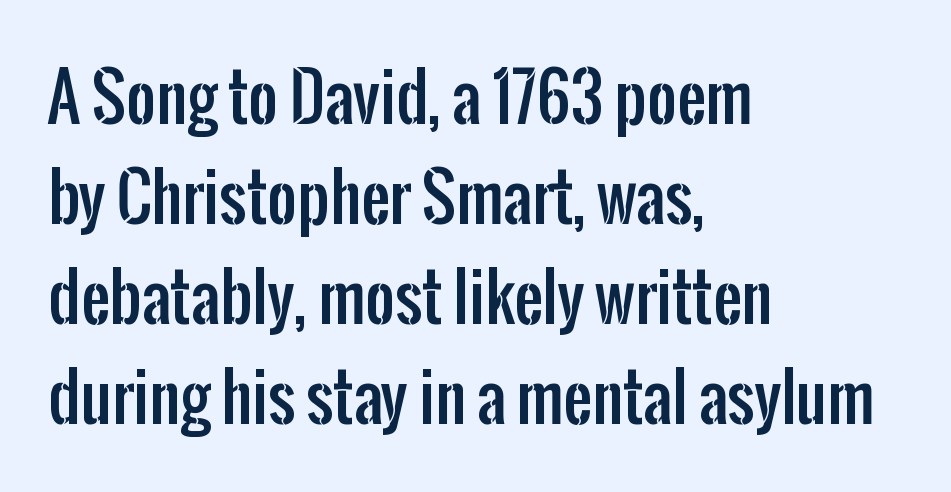
{"serif": "no", "italic": "no", "width": "condensed", "stroke_contrast": "low", "x_height": "medium", "monospaced": "no", "underline": "no", "align": "left", "line_spacing": "normal", "line_spacing_ratio": 1.56, "letter_spacing": "normal", "letter_spacing_em": 0.0, "glyph_px": 64}
